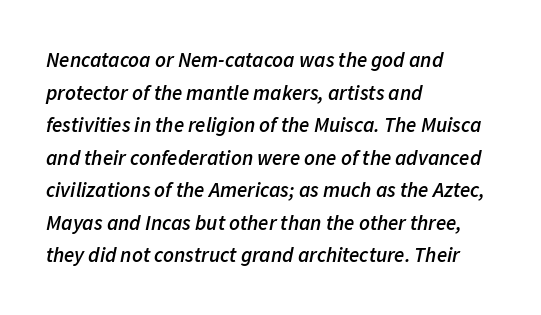
Q: Is the text bold? A: Semi-bold.
Q: Is the text italic (slanted)? A: Yes, it leans right by about 11 degrees.
Q: Is the text underlined? A: No.
Q: How is the paragraph aligned? A: Left-aligned.
Q: Is the spacing between letters normal or unusually wide? A: Normal.
Q: Is the spacing between lines tight, normal or loose? A: Normal.
